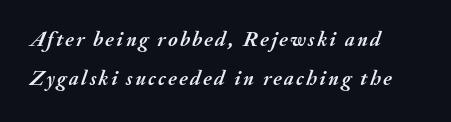
{"italic": "yes", "lean": "right", "slant_degrees": 20, "bold": "yes", "underline": "no", "align": "left", "line_spacing_ratio": 1.88, "glyph_px": 21}
